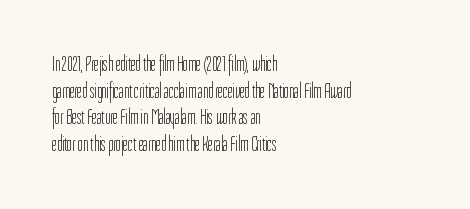
The image shows 21 px text type, upright; set left-aligned, normal line spacing (1.27x), normal letter spacing, not underlined.
